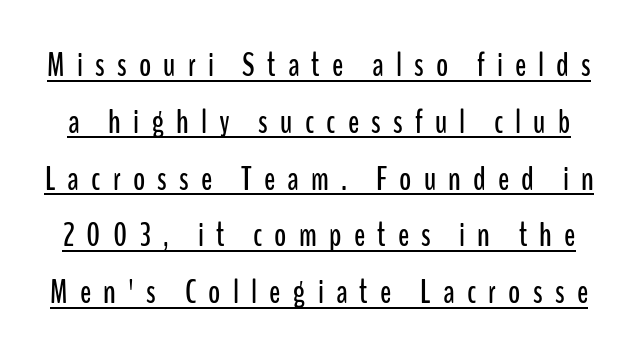
Q: Is the text italic (slanted)? A: No, it is upright.
Q: Is the typeface a serif or a sans-serif typeface? A: Sans-serif.
Q: Is the text underlined? A: Yes.
Q: Is the spacing between letters normal or unusually wide? A: Unusually wide.
Q: Width (condensed, normal, or wide)? A: Condensed.
Q: Stroke contrast? A: Low.
Q: x-height? A: Medium.
Q: Monospaced? A: No.
